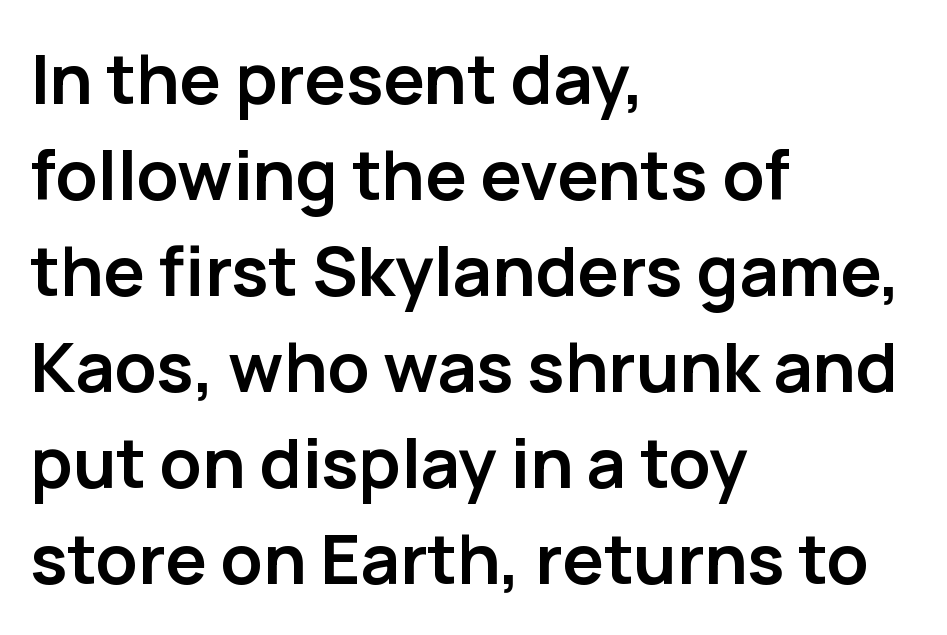
Q: Is the text bold? A: Yes.
Q: Is the text italic (slanted)? A: No, it is upright.
Q: Is the typeface a serif or a sans-serif typeface? A: Sans-serif.
Q: Is the text underlined? A: No.
Q: How is the paragraph aligned? A: Left-aligned.
Q: Is the spacing between letters normal or unusually wide? A: Normal.
Q: Is the spacing between lines tight, normal or loose? A: Normal.
Q: Width (condensed, normal, or wide)? A: Normal.
Q: Stroke contrast? A: Low.
Q: x-height? A: Medium.
Q: Monospaced? A: No.
